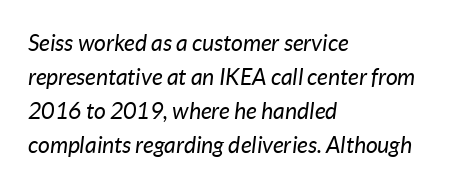
Q: Is the text bold? A: No.
Q: Is the text italic (slanted)? A: Yes, it leans right by about 7 degrees.
Q: Is the text underlined? A: No.
Q: How is the paragraph aligned? A: Left-aligned.
Q: Is the spacing between letters normal or unusually wide? A: Normal.
Q: Is the spacing between lines tight, normal or loose? A: Normal.
